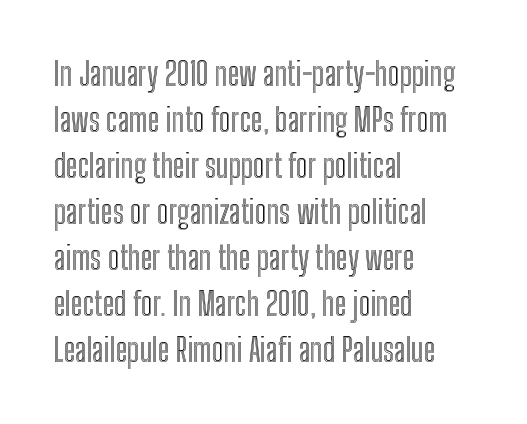
Has an underline been added? It has not. Spacing verdict: proportional, widths tailored to each character. Nobody touched the tracking dial on this one. These lines were composed using upright roman letters.
